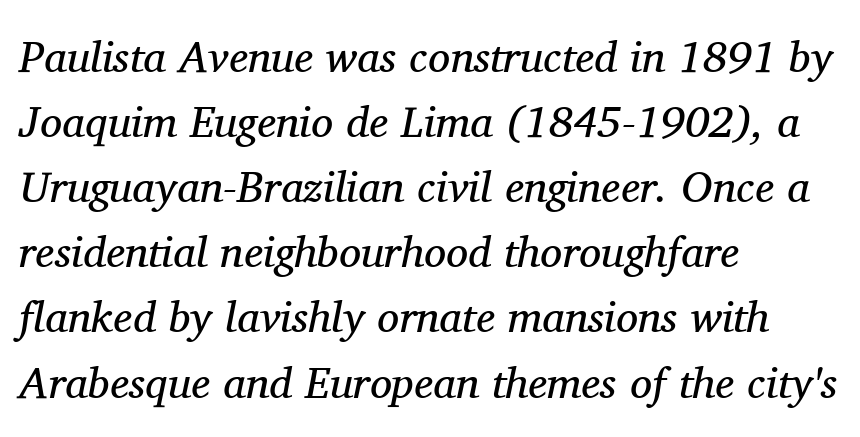
The image shows 44 px regular-weight serif type, italic (leaning right); set left-aligned, normal line spacing (1.48x), normal letter spacing, not underlined; medium stroke contrast and a medium x-height.
